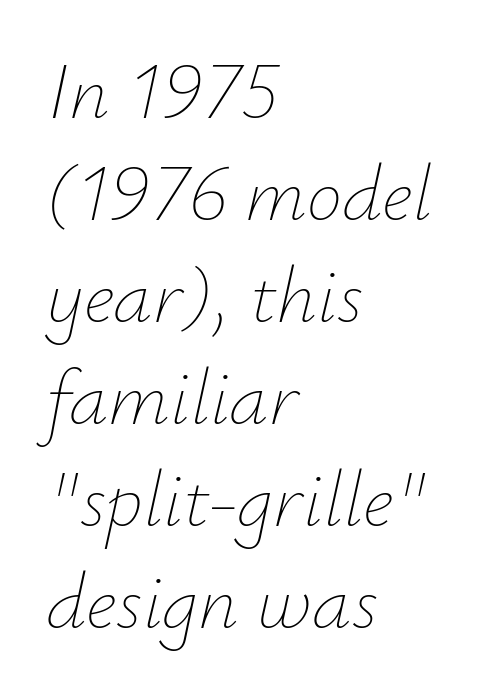
Q: Is the text bold? A: No.
Q: Is the text italic (slanted)? A: Yes, it leans right by about 12 degrees.
Q: Is the text underlined? A: No.
Q: How is the paragraph aligned? A: Left-aligned.
Q: Is the spacing between letters normal or unusually wide? A: Normal.
Q: Is the spacing between lines tight, normal or loose? A: Normal.
Q: Width (condensed, normal, or wide)? A: Normal.
Q: Stroke contrast? A: Low.
Q: x-height? A: Small.
Q: Monospaced? A: No.
